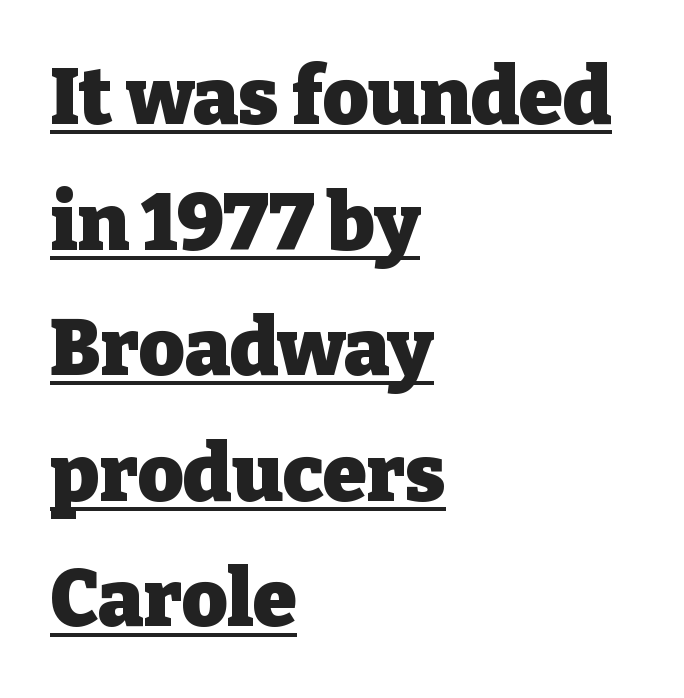
Q: Is the text bold? A: Yes.
Q: Is the text italic (slanted)? A: No, it is upright.
Q: Is the typeface a serif or a sans-serif typeface? A: Serif.
Q: Is the text underlined? A: Yes.
Q: How is the paragraph aligned? A: Left-aligned.
Q: Is the spacing between letters normal or unusually wide? A: Normal.
Q: Is the spacing between lines tight, normal or loose? A: Normal.
Q: Width (condensed, normal, or wide)? A: Normal.
Q: Stroke contrast? A: Low.
Q: x-height? A: Medium.
Q: Monospaced? A: No.
